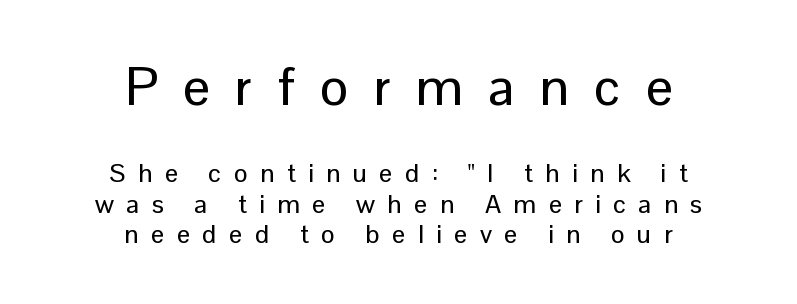
Q: Is the text italic (slanted)? A: No, it is upright.
Q: Is the typeface a serif or a sans-serif typeface? A: Sans-serif.
Q: Is the text underlined? A: No.
Q: How is the paragraph aligned? A: Centered.
Q: Is the spacing between letters normal or unusually wide? A: Unusually wide.
Q: Which block of text is set in a larger size, the first (top) or the second (bottom)? A: The first (top) one.
Q: Width (condensed, normal, or wide)? A: Normal.
Q: Stroke contrast? A: Low.
Q: x-height? A: Medium.
Q: Monospaced? A: No.
